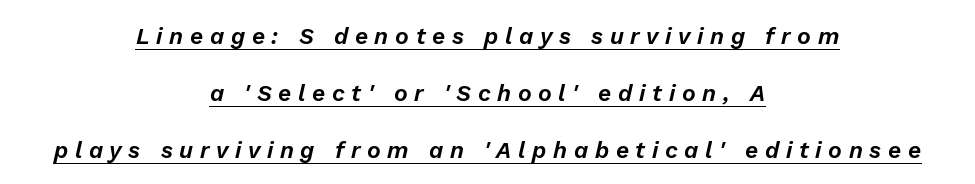
Line spacing here is loose. Visually the block forms a symmetrical silhouette, jagged on both flanks. Italic? Definitely — the glyphs are oblique. Each line of the rendering has a horizontal stroke beneath the glyphs. Spacing between characters has been opened up far beyond the box default.
